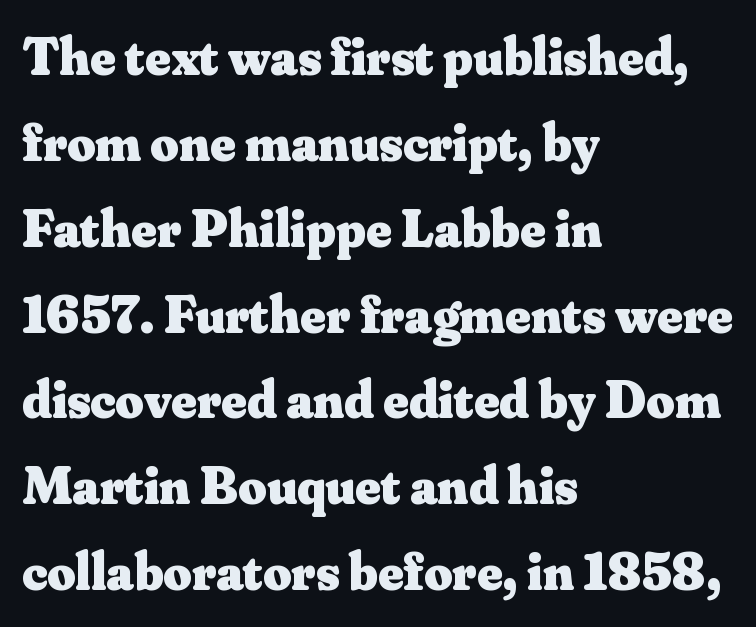
Q: Is the text bold? A: Yes.
Q: Is the text italic (slanted)? A: No, it is upright.
Q: Is the typeface a serif or a sans-serif typeface? A: Serif.
Q: Is the text underlined? A: No.
Q: How is the paragraph aligned? A: Left-aligned.
Q: Is the spacing between letters normal or unusually wide? A: Normal.
Q: Is the spacing between lines tight, normal or loose? A: Normal.
Q: Width (condensed, normal, or wide)? A: Normal.
Q: Stroke contrast? A: Medium.
Q: x-height? A: Small.
Q: Monospaced? A: No.
